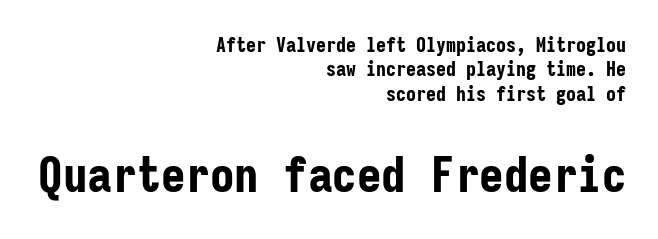
{"serif": "no", "italic": "no", "bold": "yes", "weight": "bold", "width": "condensed", "stroke_contrast": "low", "x_height": "medium", "monospaced": "yes", "underline": "no", "align": "right", "line_spacing_ratio": 1.22, "letter_spacing": "normal", "letter_spacing_em": 0.0, "larger_block": "second", "size_ratio": 2.45, "glyph_px": 49}
